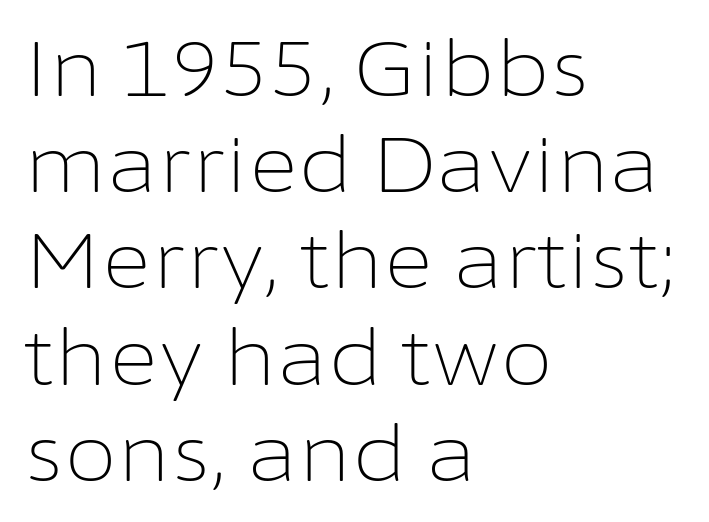
Q: Is the text bold? A: No.
Q: Is the text italic (slanted)? A: No, it is upright.
Q: Is the typeface a serif or a sans-serif typeface? A: Sans-serif.
Q: Is the text underlined? A: No.
Q: How is the paragraph aligned? A: Left-aligned.
Q: Is the spacing between letters normal or unusually wide? A: Normal.
Q: Is the spacing between lines tight, normal or loose? A: Normal.
Q: Width (condensed, normal, or wide)? A: Normal.
Q: Stroke contrast? A: Low.
Q: x-height? A: Medium.
Q: Monospaced? A: No.
